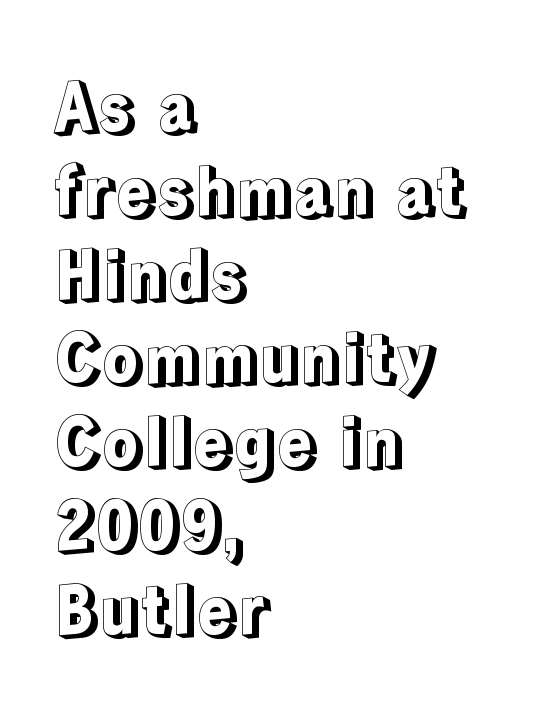
The image shows 66 px text type, upright; set left-aligned, normal line spacing (1.27x), normal letter spacing, not underlined; a medium x-height.
